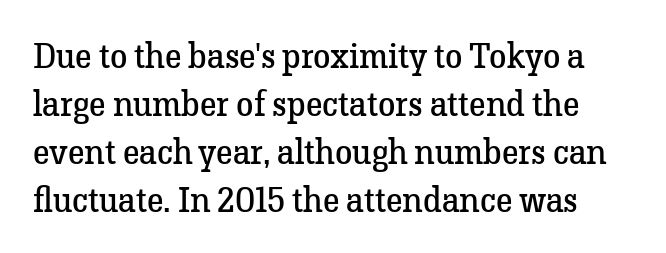
{"serif": "yes", "italic": "no", "bold": "no", "weight": "regular", "width": "normal", "stroke_contrast": "low", "x_height": "medium", "monospaced": "no", "underline": "no", "line_spacing": "normal", "line_spacing_ratio": 1.37, "letter_spacing": "normal", "letter_spacing_em": 0.0, "glyph_px": 35}
